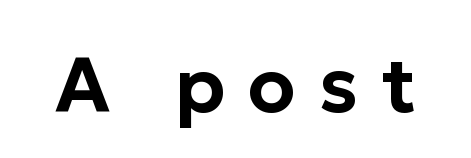
Q: Is the text italic (slanted)? A: No, it is upright.
Q: Is the typeface a serif or a sans-serif typeface? A: Sans-serif.
Q: Is the text underlined? A: No.
Q: Is the spacing between letters normal or unusually wide? A: Unusually wide.
Q: Width (condensed, normal, or wide)? A: Normal.
Q: Stroke contrast? A: Low.
Q: x-height? A: Medium.
Q: Monospaced? A: No.
